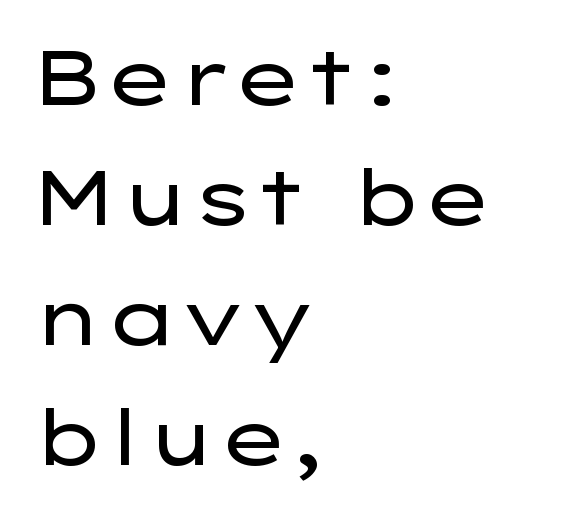
Q: Is the text bold? A: No.
Q: Is the text italic (slanted)? A: No, it is upright.
Q: Is the typeface a serif or a sans-serif typeface? A: Sans-serif.
Q: Is the text underlined? A: No.
Q: How is the paragraph aligned? A: Left-aligned.
Q: Is the spacing between letters normal or unusually wide? A: Normal.
Q: Is the spacing between lines tight, normal or loose? A: Normal.
Q: Width (condensed, normal, or wide)? A: Wide.
Q: Stroke contrast? A: Low.
Q: x-height? A: Medium.
Q: Monospaced? A: No.
